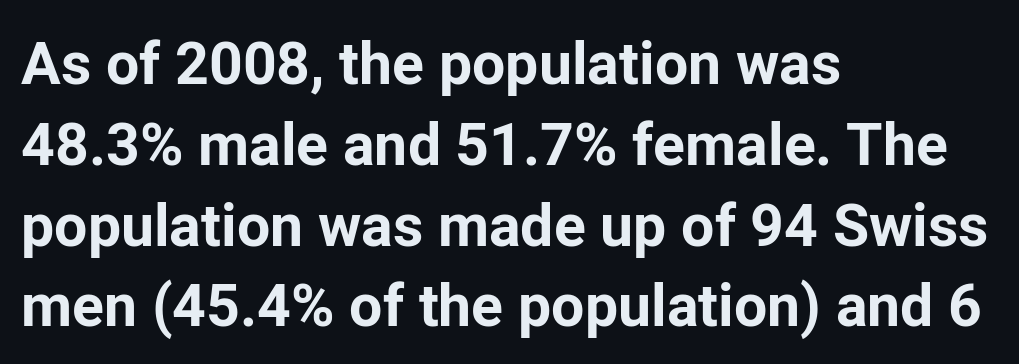
The image shows 59 px bold sans-serif type, upright; set left-aligned, normal line spacing (1.37x), normal letter spacing, not underlined; low stroke contrast and a medium x-height.
